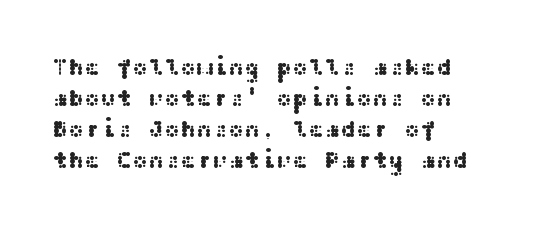
{"italic": "no", "underline": "no", "line_spacing": "normal", "line_spacing_ratio": 1.29, "letter_spacing": "normal", "letter_spacing_em": 0.0, "glyph_px": 24}
